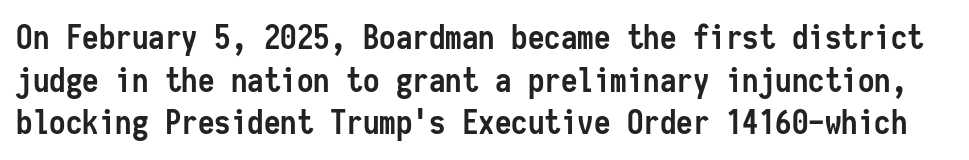
The image shows 33 px semibold, condensed sans-serif type, upright, monospaced; set normal line spacing (1.29x), normal letter spacing, not underlined; low stroke contrast and a medium x-height.
